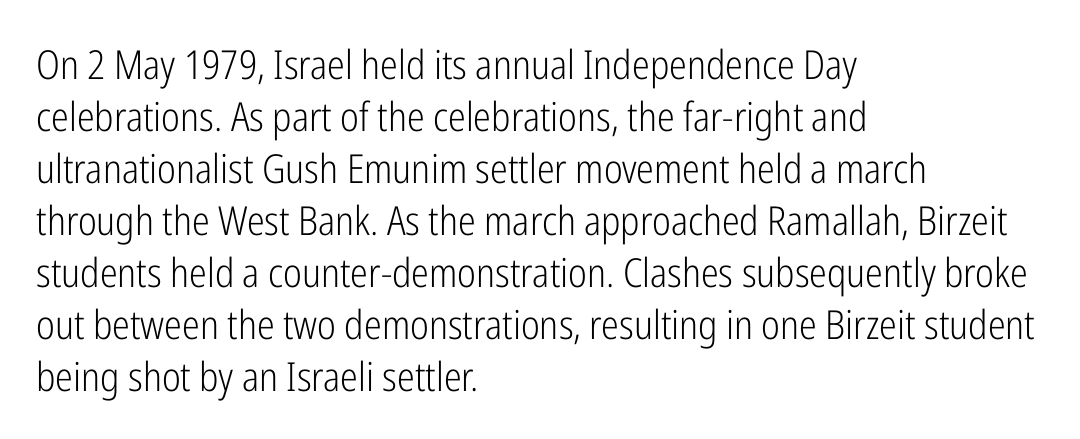
{"serif": "no", "italic": "no", "bold": "no", "weight": "light", "width": "condensed", "stroke_contrast": "low", "x_height": "medium", "monospaced": "no", "underline": "no", "align": "left", "line_spacing": "normal", "line_spacing_ratio": 1.3, "letter_spacing": "normal", "letter_spacing_em": 0.0, "glyph_px": 40}
